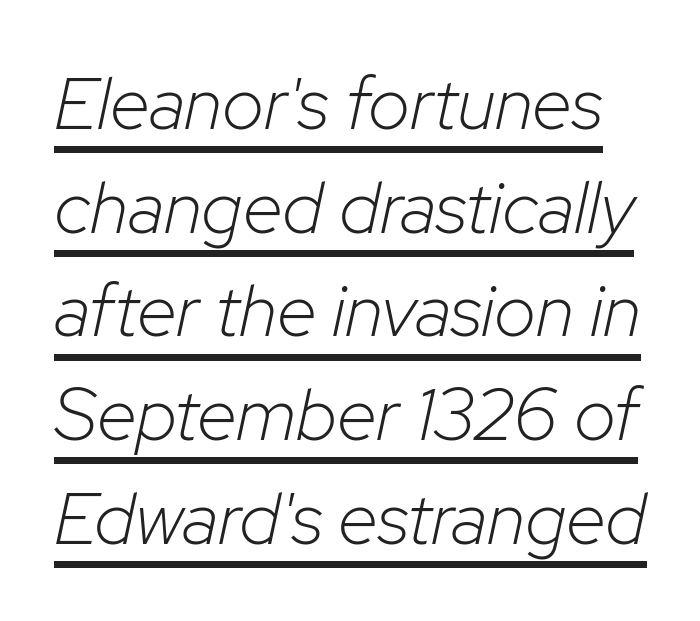
The image shows 73 px light type, italic (leaning right); set normal line spacing (1.42x), normal letter spacing, underlined; low stroke contrast and a medium x-height.
